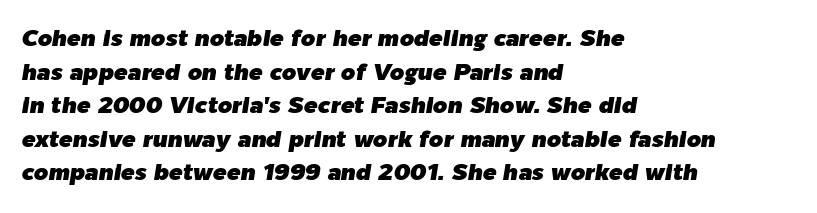
Q: Is the text italic (slanted)? A: Yes, it leans right by about 9 degrees.
Q: Is the text underlined? A: No.
Q: How is the paragraph aligned? A: Left-aligned.
Q: Is the spacing between letters normal or unusually wide? A: Normal.
Q: Is the spacing between lines tight, normal or loose? A: Normal.
